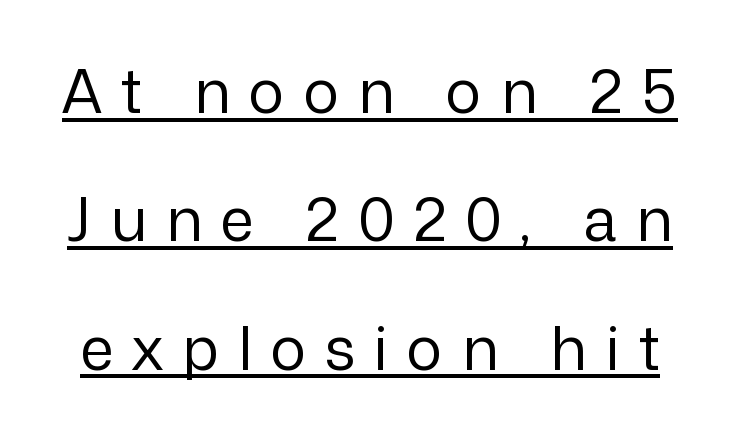
You could not count columns in this text — the font is proportionally spaced. The font sits on the lighter half of the weight spectrum, regular included. How would I describe the line gaps? Wide and relaxed. Caption: expanded tracking, letters set apart. The lettering is marked with a stroke running underneath it. Nothing sits at the stroke ends, so this counts as sans-serif.
